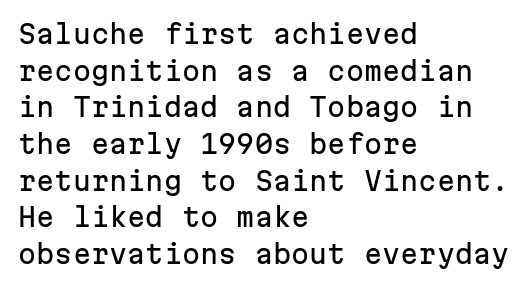
Here the glyphs are tracked normally, forming tight word shapes. Upright lettering throughout. Underline: absent. The lines are quadded left.
